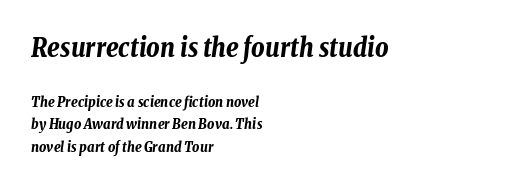
The image shows 26 px bold type, italic (leaning right); set left-aligned, normal line spacing (1.59x), normal letter spacing, not underlined; the first (top) block is 1.86x larger.
